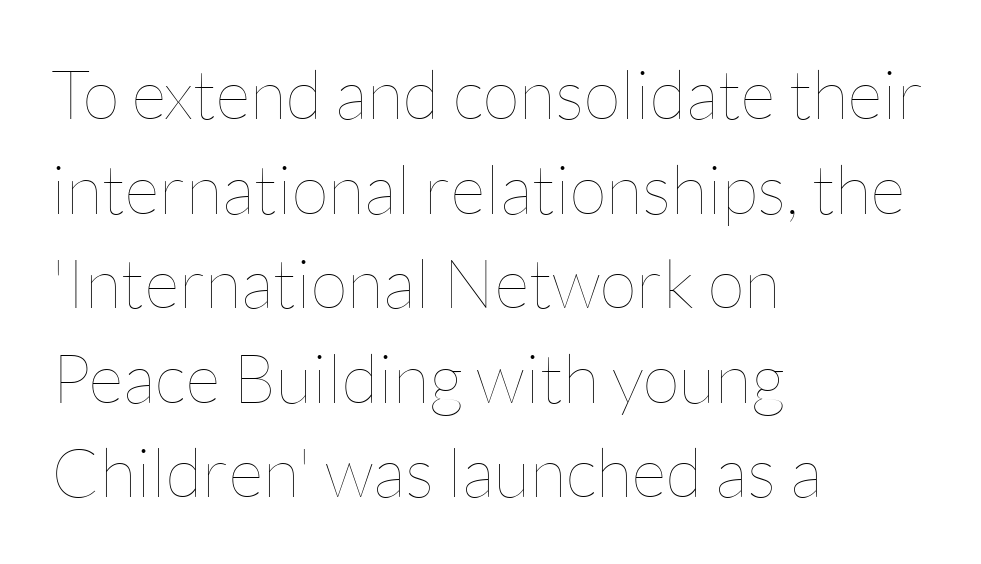
The image shows 68 px thin type, upright; set left-aligned, normal line spacing (1.39x), normal letter spacing, not underlined; low stroke contrast and a medium x-height.
